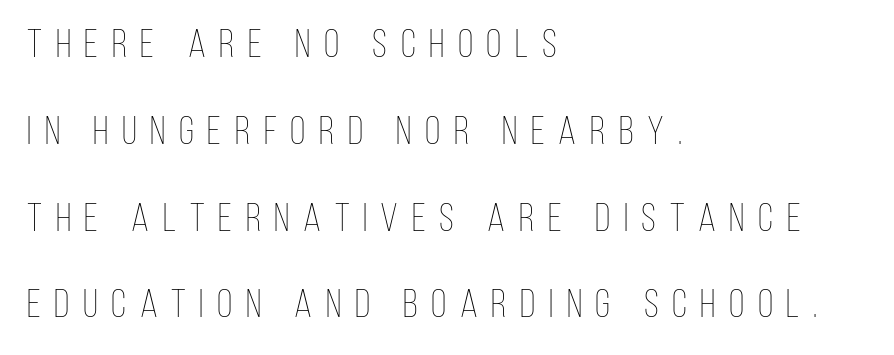
Q: Is the text bold? A: No.
Q: Is the text italic (slanted)? A: No, it is upright.
Q: Is the text underlined? A: No.
Q: How is the paragraph aligned? A: Left-aligned.
Q: Is the spacing between letters normal or unusually wide? A: Unusually wide.
Q: Is the spacing between lines tight, normal or loose? A: Loose.
Q: Width (condensed, normal, or wide)? A: Condensed.
Q: Stroke contrast? A: Low.
Q: x-height? A: Large.
Q: Monospaced? A: No.
